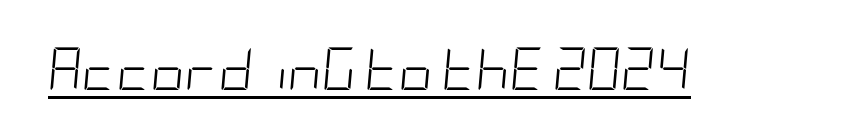
The image shows 42 px light, condensed type, italic (leaning right); set normal letter spacing, underlined; low stroke contrast and a large x-height.
